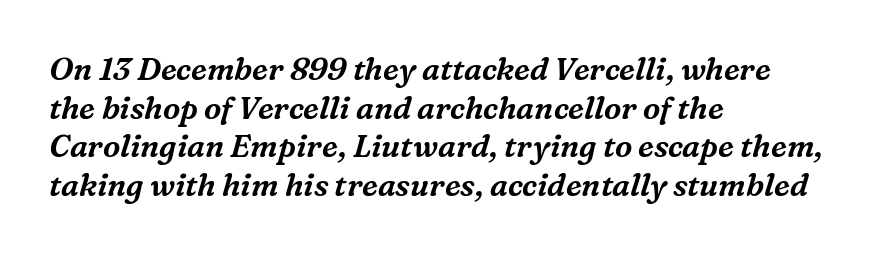
{"serif": "yes", "italic": "yes", "lean": "right", "slant_degrees": 16, "width": "normal", "stroke_contrast": "medium", "x_height": "medium", "monospaced": "no", "underline": "no", "align": "left", "line_spacing": "normal", "line_spacing_ratio": 1.25, "letter_spacing": "normal", "letter_spacing_em": 0.0, "glyph_px": 31}
